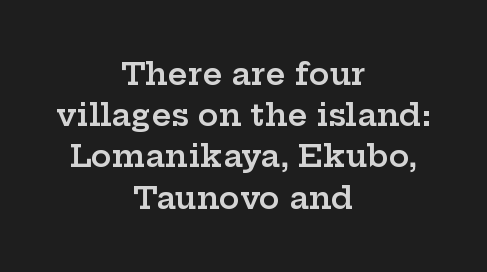
The typesetting leans somewhat heavy: a semibold. Clear beneath every line of the passage. Are there feet on the stems? There are — it's a serif. The passage shown stacks its lines at a standard gap. It's the straight-up-and-down kind of type.
